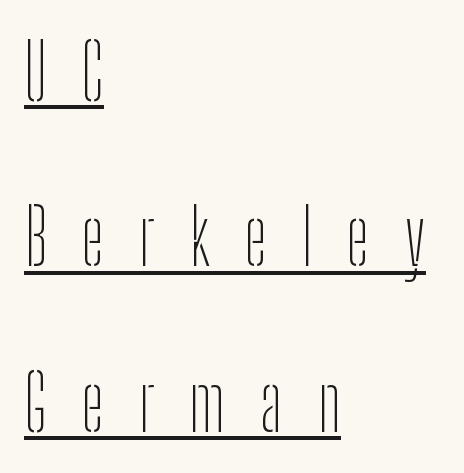
The image shows 78 px thin, condensed sans-serif type, upright; set left-aligned, loose line spacing (2.12x), unusually wide letter spacing (+0.44 em), underlined; low stroke contrast and a medium x-height.
